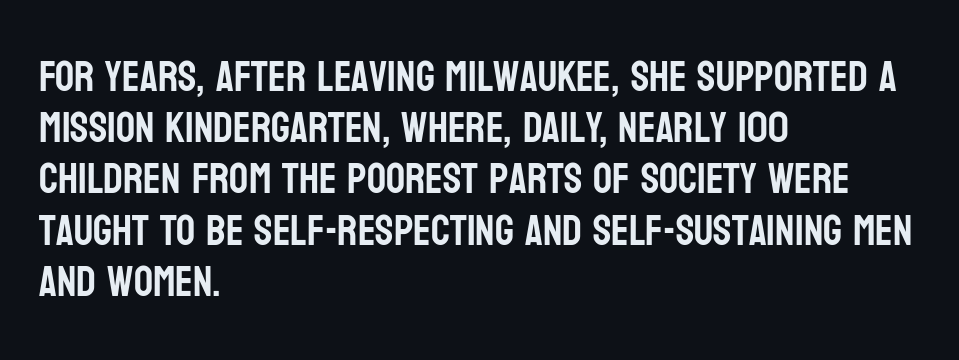
Q: Is the text italic (slanted)? A: No, it is upright.
Q: Is the typeface a serif or a sans-serif typeface? A: Sans-serif.
Q: Is the text underlined? A: No.
Q: How is the paragraph aligned? A: Left-aligned.
Q: Is the spacing between letters normal or unusually wide? A: Normal.
Q: Width (condensed, normal, or wide)? A: Condensed.
Q: Stroke contrast? A: Low.
Q: x-height? A: Large.
Q: Monospaced? A: No.
